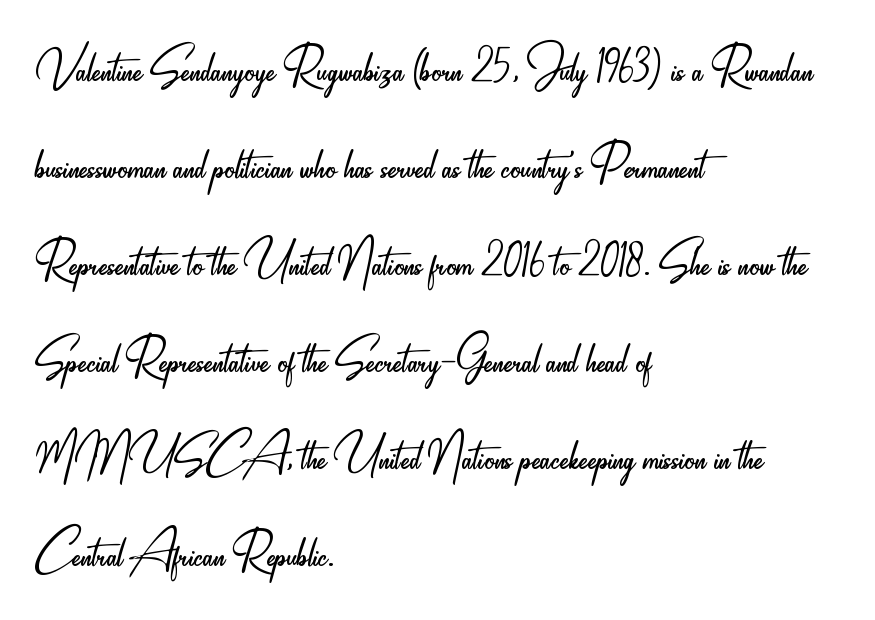
The image shows 63 px light, condensed sans-serif type; set left-aligned, normal line spacing (1.54x), normal letter spacing, not underlined; low stroke contrast and a small x-height.
